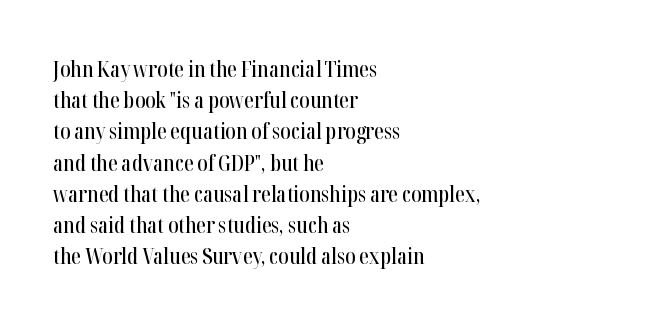
Q: Is the text italic (slanted)? A: No, it is upright.
Q: Is the text underlined? A: No.
Q: How is the paragraph aligned? A: Left-aligned.
Q: Is the spacing between letters normal or unusually wide? A: Normal.
Q: Is the spacing between lines tight, normal or loose? A: Normal.
